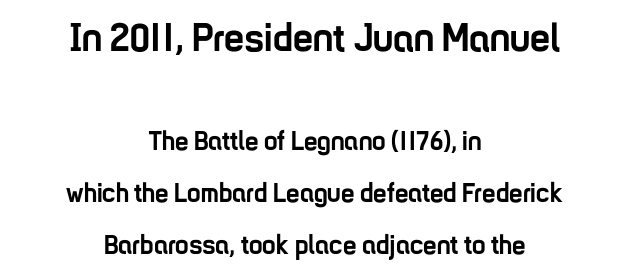
{"serif": "no", "italic": "no", "bold": "yes", "weight": "semibold", "width": "condensed", "stroke_contrast": "low", "x_height": "medium", "monospaced": "no", "underline": "no", "align": "center", "line_spacing": "loose", "line_spacing_ratio": 1.93, "letter_spacing": "normal", "letter_spacing_em": 0.0, "larger_block": "first", "size_ratio": 1.48, "glyph_px": 40}
